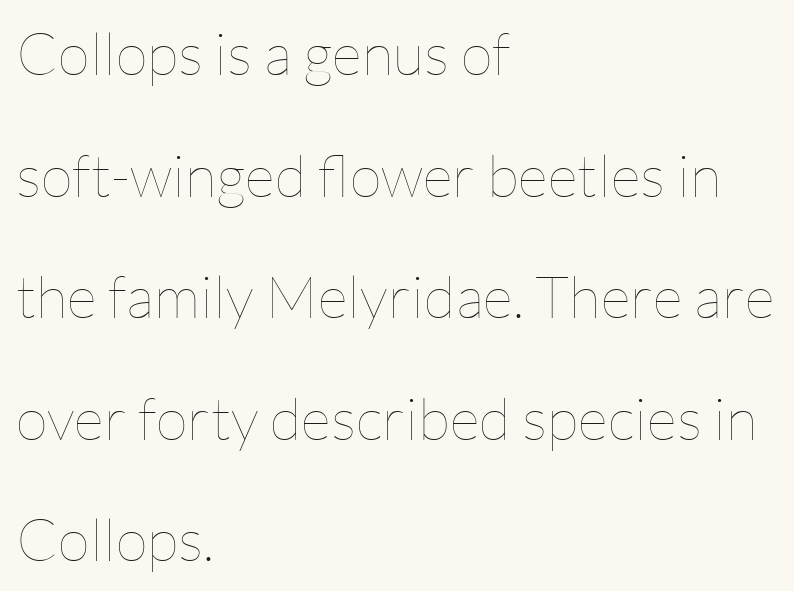
Q: Is the text bold? A: No.
Q: Is the text italic (slanted)? A: No, it is upright.
Q: Is the text underlined? A: No.
Q: How is the paragraph aligned? A: Left-aligned.
Q: Is the spacing between letters normal or unusually wide? A: Normal.
Q: Is the spacing between lines tight, normal or loose? A: Loose.
Q: Width (condensed, normal, or wide)? A: Normal.
Q: Stroke contrast? A: Low.
Q: x-height? A: Medium.
Q: Monospaced? A: No.
